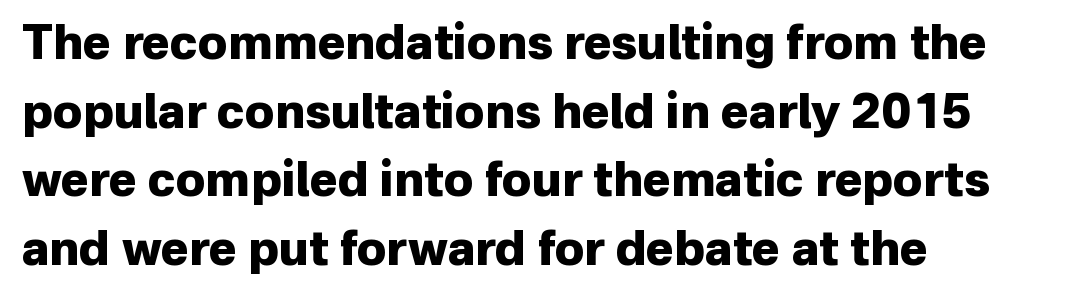
{"serif": "no", "italic": "no", "bold": "yes", "weight": "heavy", "width": "normal", "stroke_contrast": "low", "x_height": "medium", "monospaced": "no", "underline": "no", "align": "left", "line_spacing": "normal", "line_spacing_ratio": 1.46, "letter_spacing": "normal", "letter_spacing_em": 0.0, "glyph_px": 47}
